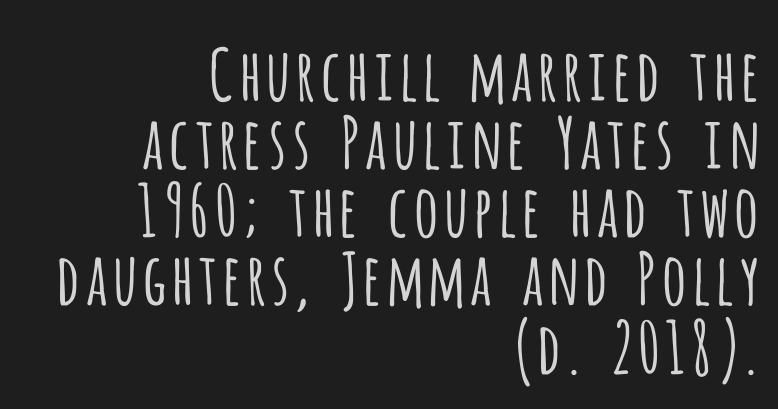
The image shows 71 px light, condensed sans-serif type, upright; set right-aligned, tight line spacing (0.96x), normal letter spacing, not underlined; low stroke contrast and a large x-height.
